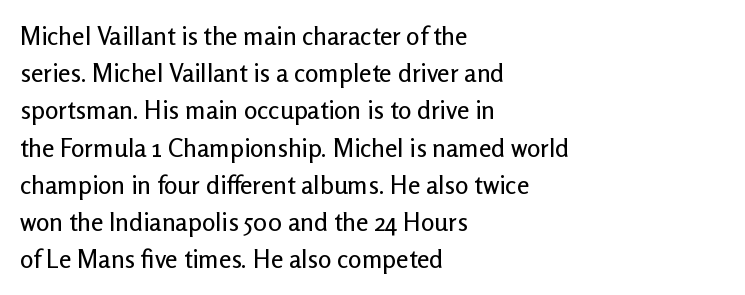
{"italic": "no", "underline": "no", "align": "left", "line_spacing": "normal", "line_spacing_ratio": 1.49, "letter_spacing": "normal", "letter_spacing_em": 0.0, "glyph_px": 25}
